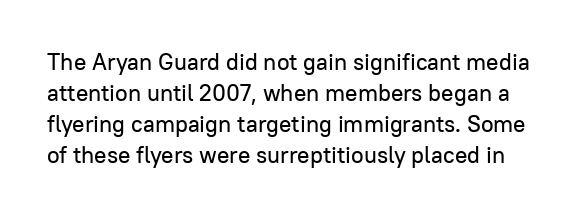
The image shows 23 px text type, upright; set normal line spacing (1.35x), normal letter spacing, not underlined.
